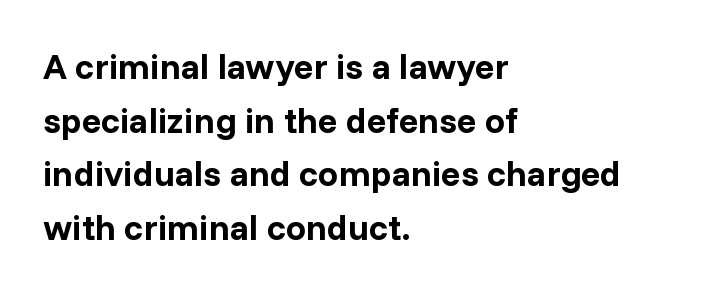
Q: Is the text bold? A: Yes.
Q: Is the text italic (slanted)? A: No, it is upright.
Q: Is the typeface a serif or a sans-serif typeface? A: Sans-serif.
Q: Is the text underlined? A: No.
Q: How is the paragraph aligned? A: Left-aligned.
Q: Is the spacing between letters normal or unusually wide? A: Normal.
Q: Is the spacing between lines tight, normal or loose? A: Normal.
Q: Width (condensed, normal, or wide)? A: Normal.
Q: Stroke contrast? A: Low.
Q: x-height? A: Medium.
Q: Monospaced? A: No.
